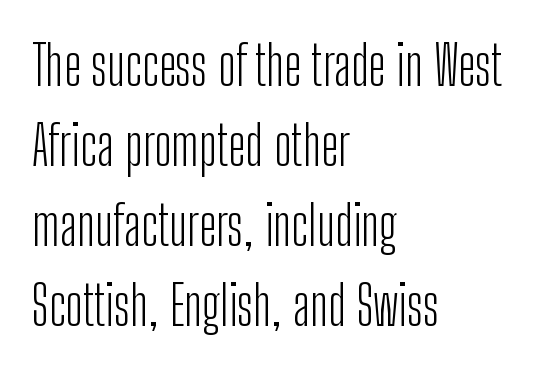
{"serif": "no", "italic": "no", "bold": "no", "weight": "light", "width": "condensed", "stroke_contrast": "low", "x_height": "medium", "monospaced": "no", "underline": "no", "align": "left", "line_spacing": "normal", "line_spacing_ratio": 1.48, "letter_spacing": "normal", "letter_spacing_em": 0.0, "glyph_px": 54}
